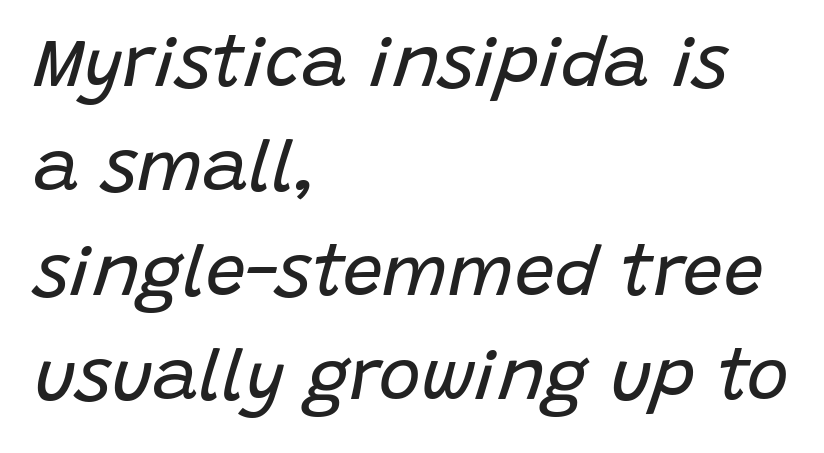
This rendering leaves character spacing at its baseline value. Visually the block forms a straight wall on the left and a jagged coastline on the right. Note the varied advance widths — an 'i' is clearly narrower than an 'm'. Weight: in the light-to-regular range.
